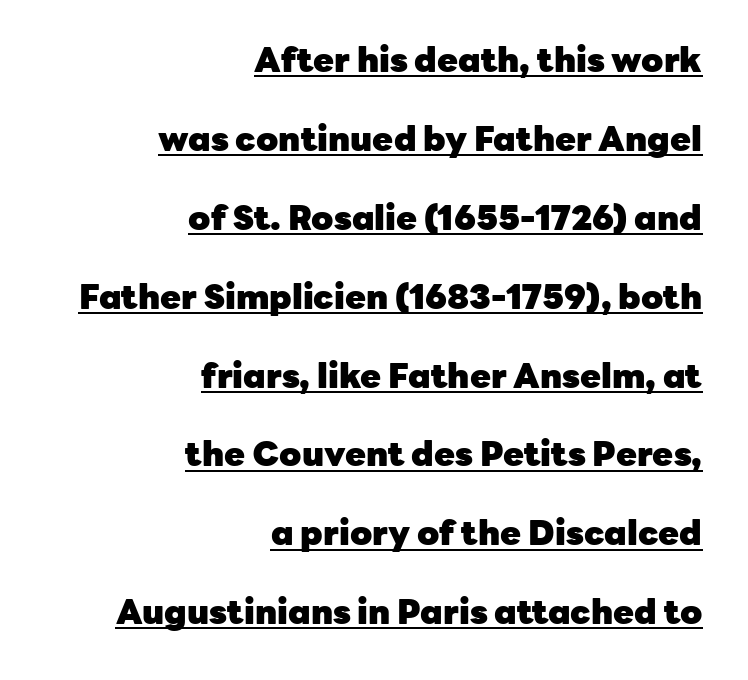
The image shows 34 px heavy sans-serif type, upright; set right-aligned, loose line spacing (2.32x), normal letter spacing, underlined; low stroke contrast and a medium x-height.
